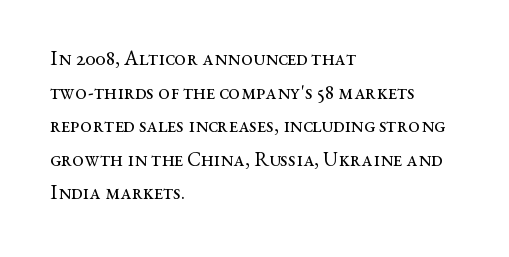
{"italic": "no", "bold": "no", "underline": "no", "align": "left", "line_spacing": "normal", "line_spacing_ratio": 1.6, "letter_spacing": "normal", "letter_spacing_em": 0.0, "glyph_px": 21}
